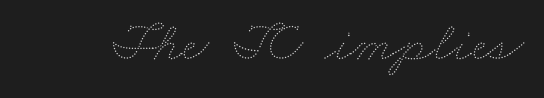
The image shows 57 px thin, wide type; set normal letter spacing, not underlined; medium stroke contrast and a small x-height.
